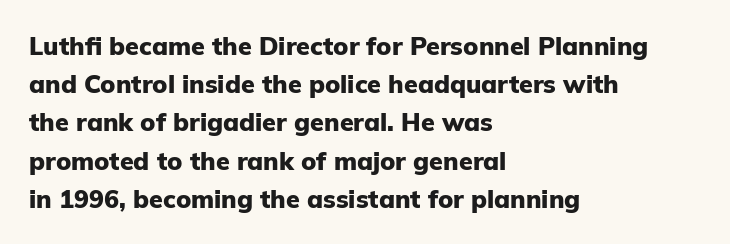
Q: Is the text bold? A: Yes.
Q: Is the text italic (slanted)? A: No, it is upright.
Q: Is the text underlined? A: No.
Q: How is the paragraph aligned? A: Left-aligned.
Q: Is the spacing between letters normal or unusually wide? A: Normal.
Q: Is the spacing between lines tight, normal or loose? A: Normal.
